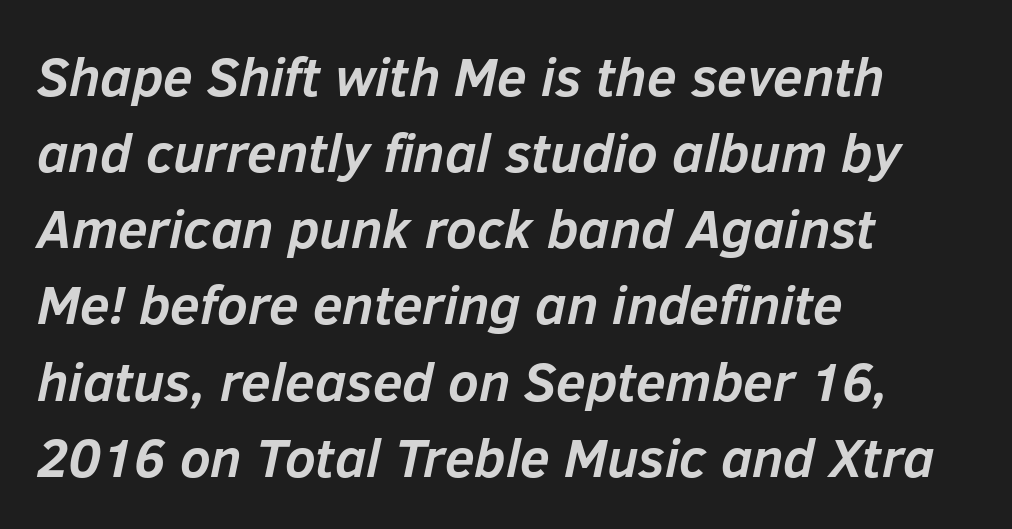
Q: Is the text bold? A: Yes.
Q: Is the text italic (slanted)? A: Yes, it leans right by about 12 degrees.
Q: Is the text underlined? A: No.
Q: How is the paragraph aligned? A: Left-aligned.
Q: Is the spacing between letters normal or unusually wide? A: Normal.
Q: Is the spacing between lines tight, normal or loose? A: Normal.
Q: Width (condensed, normal, or wide)? A: Normal.
Q: Stroke contrast? A: Low.
Q: x-height? A: Medium.
Q: Monospaced? A: No.
